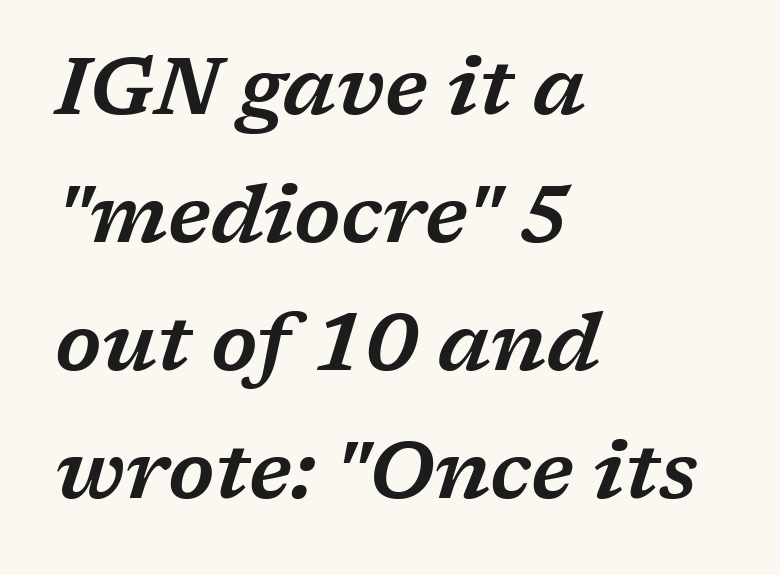
The glyphs in this specimen are seriffed. The words here are not underlined. Rows of type keep a routine distance in the vertical direction. Students, note that the glyphs here touch the page at normal intervals.
